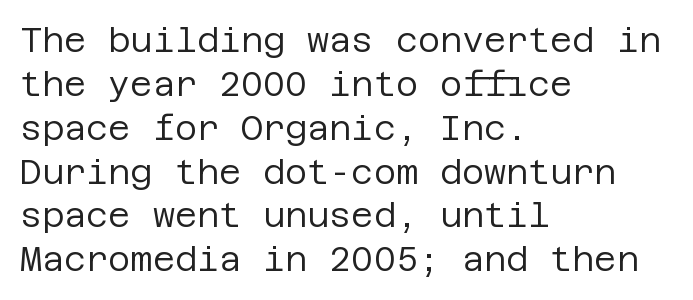
Q: Is the text bold? A: No.
Q: Is the text italic (slanted)? A: No, it is upright.
Q: Is the typeface a serif or a sans-serif typeface? A: Sans-serif.
Q: Is the text underlined? A: No.
Q: How is the paragraph aligned? A: Left-aligned.
Q: Is the spacing between letters normal or unusually wide? A: Normal.
Q: Is the spacing between lines tight, normal or loose? A: Normal.
Q: Width (condensed, normal, or wide)? A: Normal.
Q: Stroke contrast? A: Low.
Q: x-height? A: Large.
